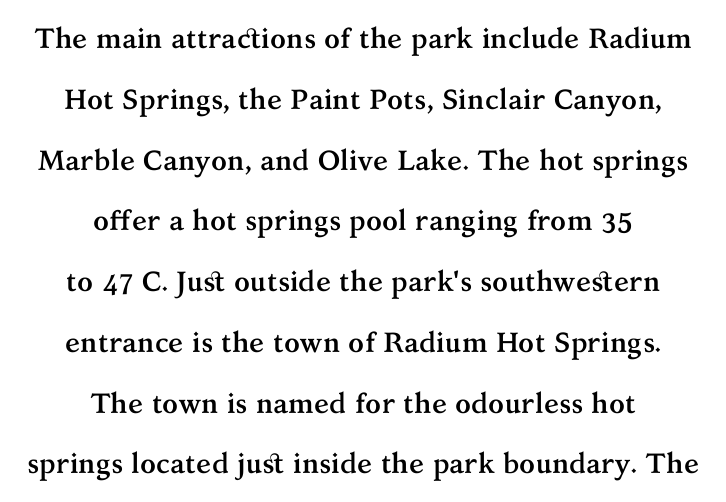
Q: Is the text bold? A: Yes.
Q: Is the text italic (slanted)? A: No, it is upright.
Q: Is the typeface a serif or a sans-serif typeface? A: Serif.
Q: Is the text underlined? A: No.
Q: How is the paragraph aligned? A: Centered.
Q: Is the spacing between letters normal or unusually wide? A: Normal.
Q: Is the spacing between lines tight, normal or loose? A: Loose.
Q: Width (condensed, normal, or wide)? A: Normal.
Q: Stroke contrast? A: Medium.
Q: x-height? A: Medium.
Q: Monospaced? A: No.
